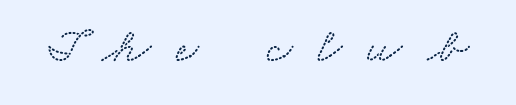
The image shows 50 px wide serif type; set unusually wide letter spacing (+0.49 em), not underlined; medium stroke contrast and a small x-height.
